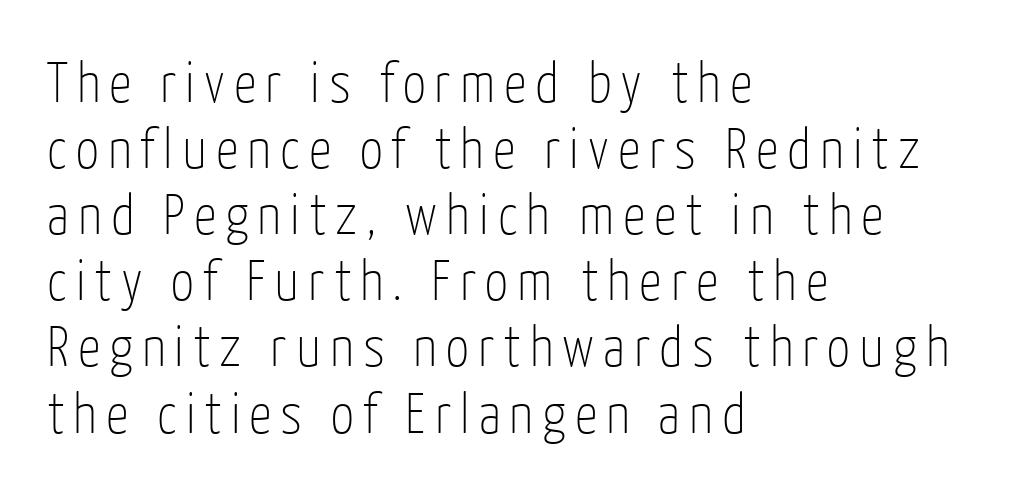
{"serif": "no", "italic": "no", "bold": "no", "weight": "thin", "width": "condensed", "stroke_contrast": "low", "x_height": "medium", "monospaced": "no", "underline": "no", "align": "left", "line_spacing_ratio": 1.16, "glyph_px": 57}
